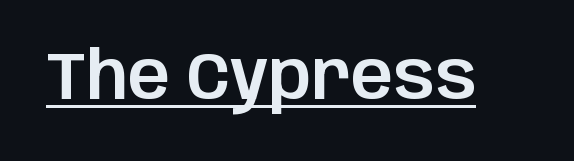
{"serif": "no", "italic": "no", "width": "normal", "stroke_contrast": "low", "x_height": "large", "monospaced": "no", "underline": "yes", "letter_spacing": "normal", "letter_spacing_em": 0.0, "glyph_px": 66}
